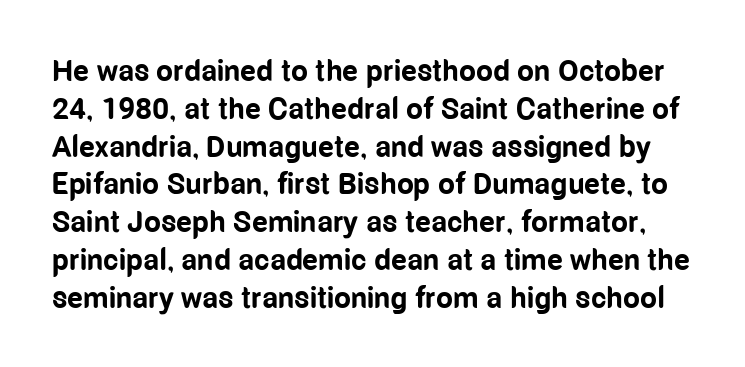
Q: Is the text bold? A: Yes.
Q: Is the text italic (slanted)? A: No, it is upright.
Q: Is the typeface a serif or a sans-serif typeface? A: Sans-serif.
Q: Is the text underlined? A: No.
Q: Is the spacing between letters normal or unusually wide? A: Normal.
Q: Is the spacing between lines tight, normal or loose? A: Normal.
Q: Width (condensed, normal, or wide)? A: Condensed.
Q: Stroke contrast? A: Low.
Q: x-height? A: Medium.
Q: Monospaced? A: No.
